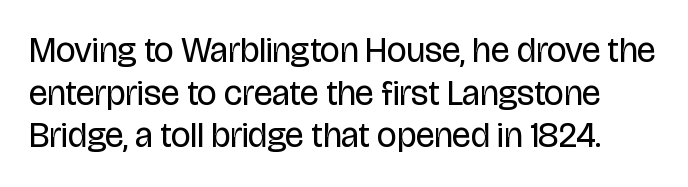
{"serif": "no", "italic": "no", "bold": "no", "weight": "regular", "width": "condensed", "stroke_contrast": "low", "x_height": "large", "monospaced": "no", "underline": "no", "line_spacing_ratio": 1.22, "letter_spacing": "normal", "letter_spacing_em": 0.0, "glyph_px": 35}
